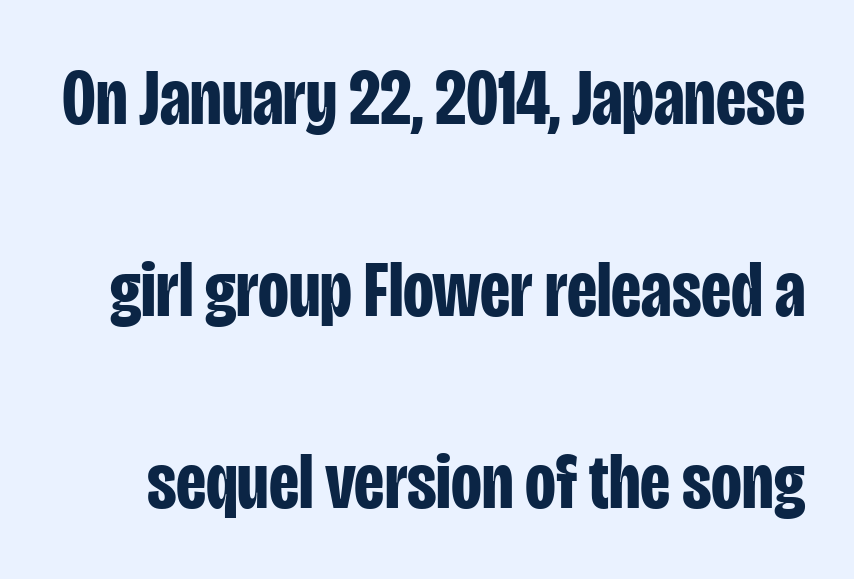
Set as a true bold cut, around the 700 mark. Check where the strokes stop: nothing finishes them off — pure sans. Honestly, the rows look like they've been pulled way apart. You could call the tracking neutral — neither tight nor loose. This is the regular roman posture of the typeface.
